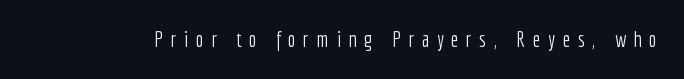
Q: Is the text bold? A: No.
Q: Is the text italic (slanted)? A: No, it is upright.
Q: Is the text underlined? A: No.
Q: Is the spacing between letters normal or unusually wide? A: Unusually wide.
